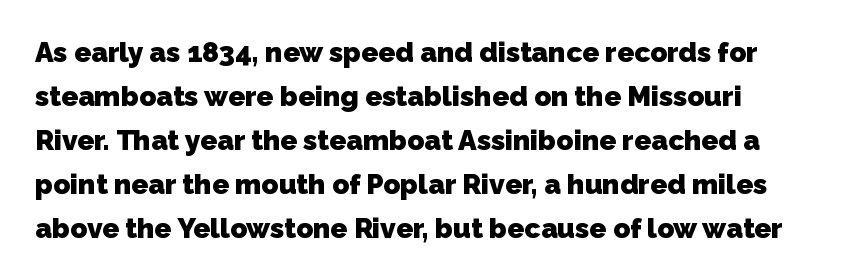
{"serif": "no", "bold": "yes", "weight": "heavy", "width": "normal", "stroke_contrast": "low", "x_height": "medium", "monospaced": "no", "underline": "no", "line_spacing": "normal", "line_spacing_ratio": 1.57, "letter_spacing": "normal", "letter_spacing_em": 0.0, "glyph_px": 28}
